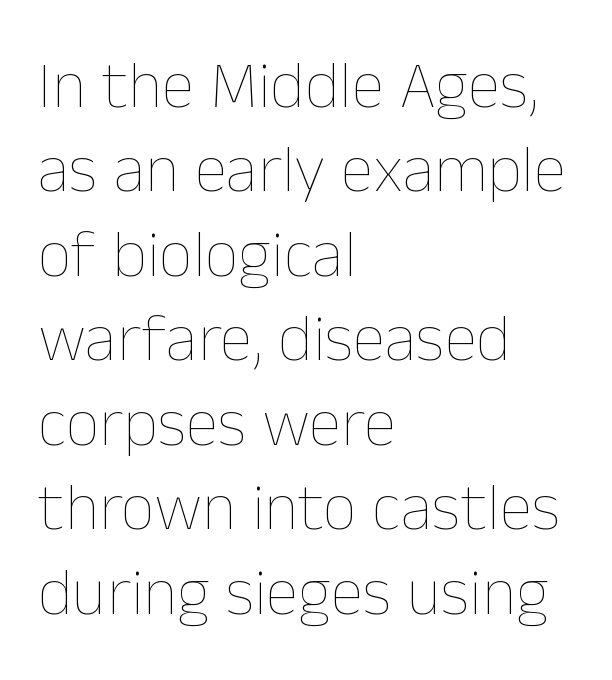
Q: Is the text bold? A: No.
Q: Is the text italic (slanted)? A: No, it is upright.
Q: Is the text underlined? A: No.
Q: How is the paragraph aligned? A: Left-aligned.
Q: Is the spacing between letters normal or unusually wide? A: Normal.
Q: Is the spacing between lines tight, normal or loose? A: Normal.
Q: Width (condensed, normal, or wide)? A: Normal.
Q: Stroke contrast? A: Low.
Q: x-height? A: Medium.
Q: Monospaced? A: No.
